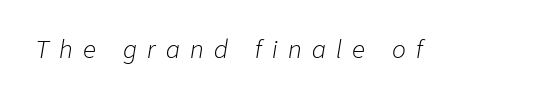
A typesetter would mark this as italic. No letter is thick-stroked: the sample isn't bold. The tracking reads as deliberately expanded to a designer's eye. Nobody drew a line under any word here.
